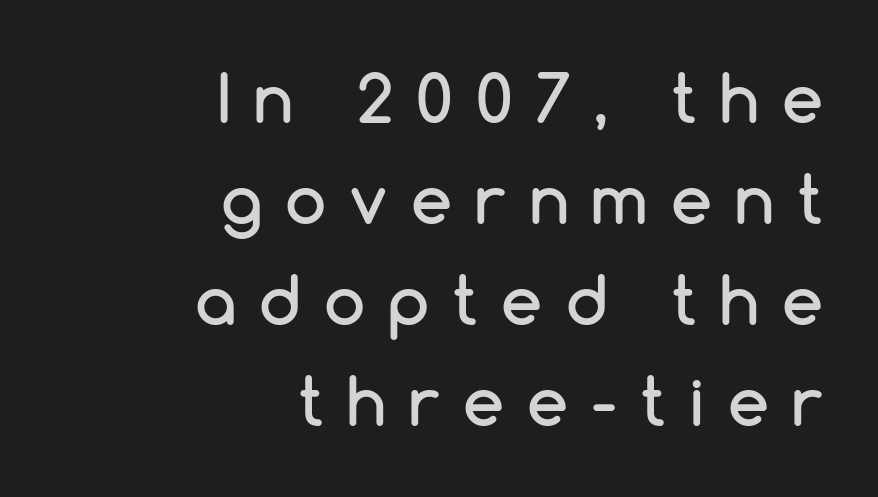
The image shows 66 px sans-serif type, upright; set right-aligned, normal line spacing (1.53x), unusually wide letter spacing (+0.35 em), not underlined; low stroke contrast and a medium x-height.
